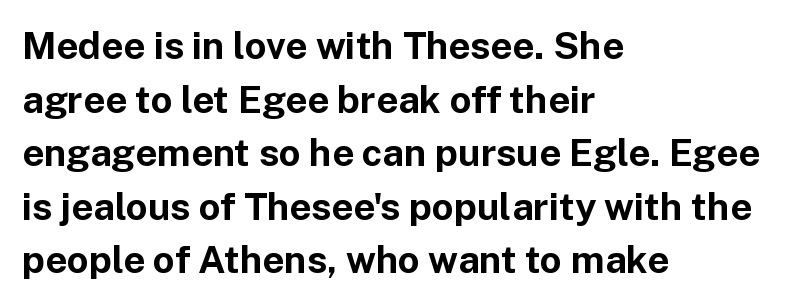
Short and long lines alike share a common starting point at left. Observe the absence of serifs on each vertical stroke in this sample. A typesetter would mark this as roman, not italic. The rendering uses a moderate line-height, typical for paragraphs. Proportional: the letters do not fall into vertical columns.
